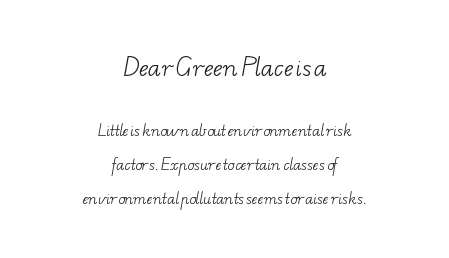
The image shows 22 px text type; set centered, loose line spacing (2.4x), normal letter spacing, not underlined; the first (top) block is 1.57x larger.
